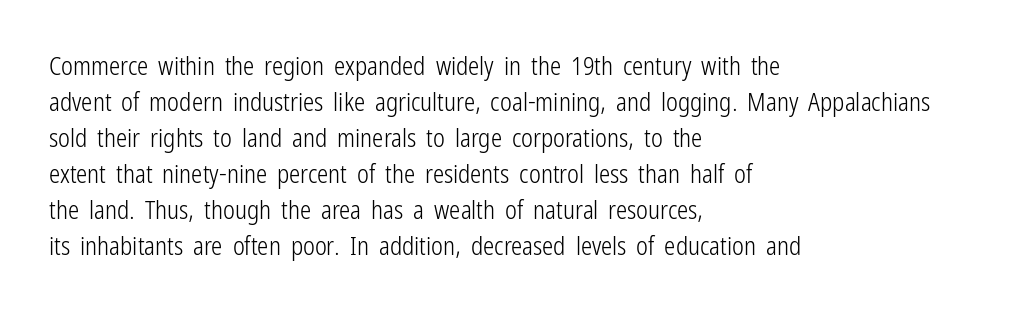
Q: Is the text bold? A: No.
Q: Is the text italic (slanted)? A: No, it is upright.
Q: Is the text underlined? A: No.
Q: How is the paragraph aligned? A: Left-aligned.
Q: Is the spacing between letters normal or unusually wide? A: Normal.
Q: Is the spacing between lines tight, normal or loose? A: Normal.
